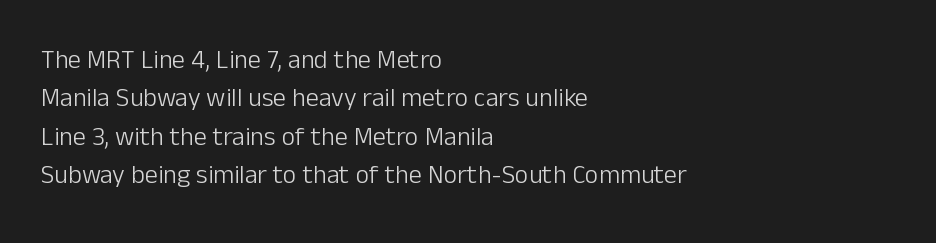
The image shows 26 px text type, upright; set left-aligned, normal line spacing (1.48x), normal letter spacing, not underlined.
